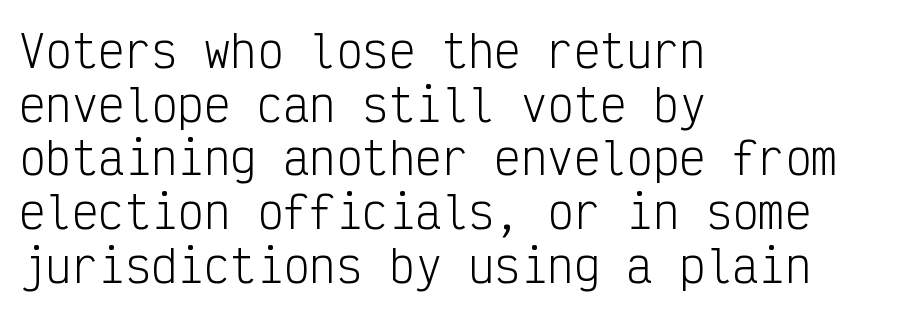
The image shows 44 px light, condensed sans-serif type, upright, monospaced; set left-aligned, line spacing 1.22x, normal letter spacing, not underlined; low stroke contrast and a medium x-height.
